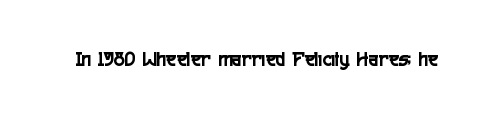
Every character sits straight up, as roman type does. The string is rendered with underlining switched off. Students, note that the glyphs here touch the page at normal intervals.
